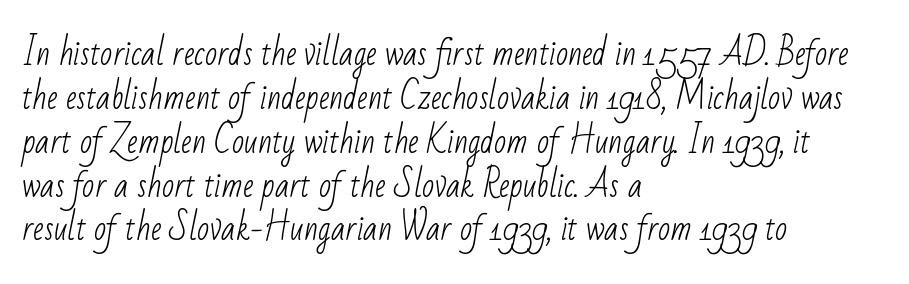
The image shows 32 px light, condensed sans-serif type; set left-aligned, normal line spacing (1.37x), normal letter spacing, not underlined; low stroke contrast and a small x-height.
